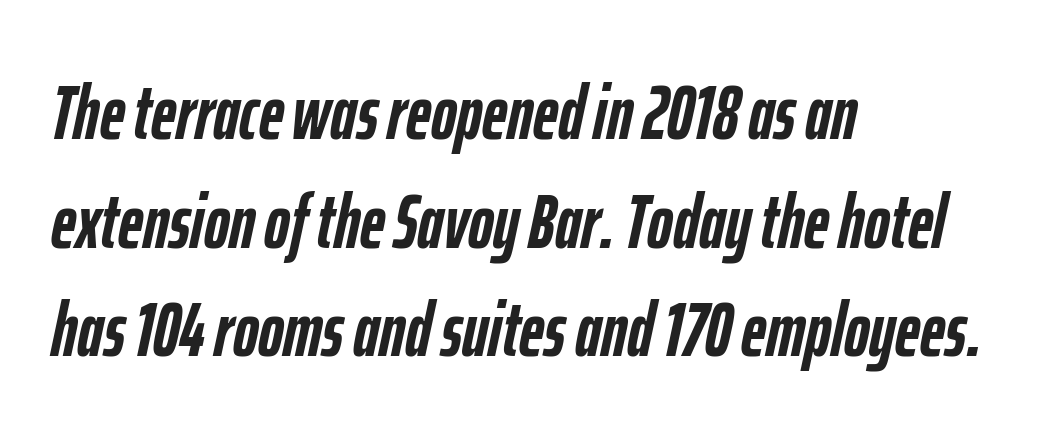
The image shows 77 px semibold, condensed type, italic (leaning right); set left-aligned, normal line spacing (1.41x), normal letter spacing, not underlined; low stroke contrast and a medium x-height.
